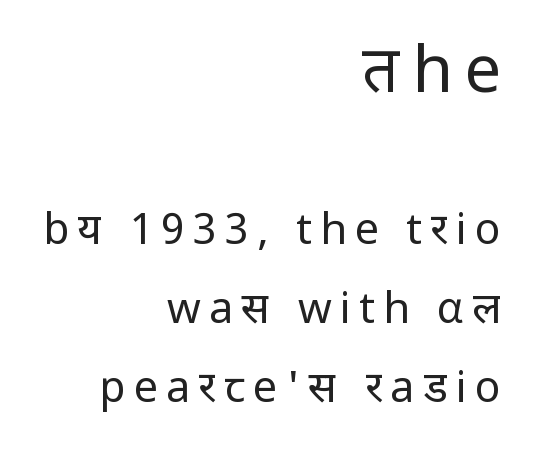
Quick note: underline off. Leftover space on each line is placed entirely before the opening word. Posture: upright roman. A sans-serif font was chosen for this passage. The initial chunk of copy outweighs the following chunk in type size.
